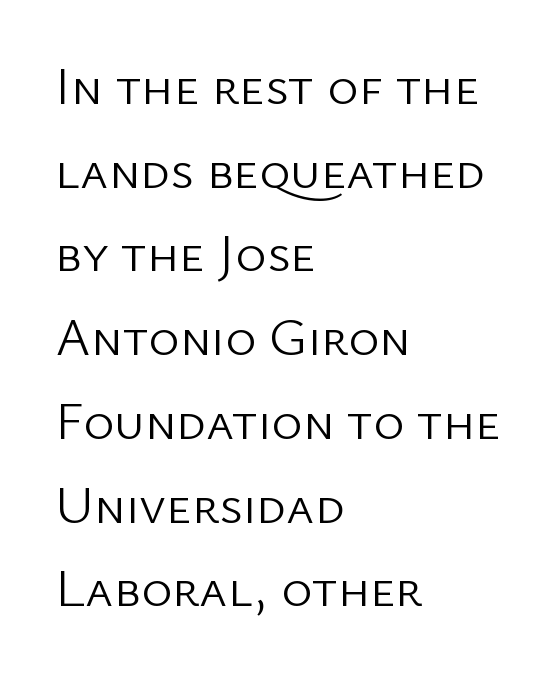
The letterforms sit shoulder to shoulder at normal distance. Each letter keeps its own natural width here, so spacing adapts to shape. The gap between lines stays unmarked. Compared with typical paragraphs, the rows here are spaced about the same. This rendering employs a face without finishing strokes, i.e., a sans-serif.
